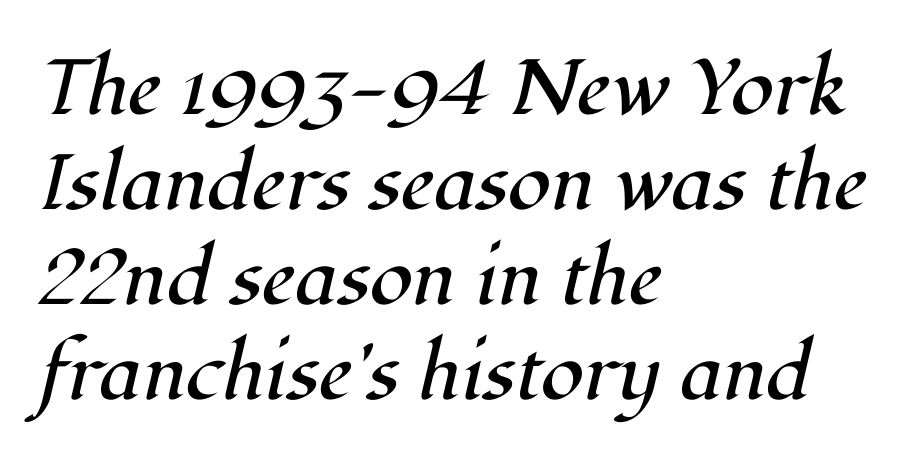
Between one letter and the next there's only the usual sliver of space. The passage shown is not underscored anywhere. This sample is left-justified, so line endings fall wherever the words run out. No heavy texture on the line: the type isn't bold.
